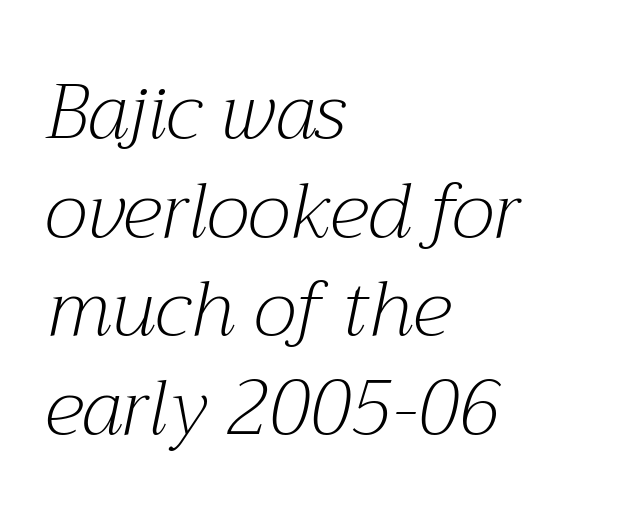
Q: Is the text bold? A: No.
Q: Is the text italic (slanted)? A: Yes, it leans right by about 12 degrees.
Q: Is the typeface a serif or a sans-serif typeface? A: Serif.
Q: Is the text underlined? A: No.
Q: How is the paragraph aligned? A: Left-aligned.
Q: Is the spacing between letters normal or unusually wide? A: Normal.
Q: Is the spacing between lines tight, normal or loose? A: Normal.
Q: Width (condensed, normal, or wide)? A: Normal.
Q: Stroke contrast? A: Medium.
Q: x-height? A: Medium.
Q: Monospaced? A: No.
